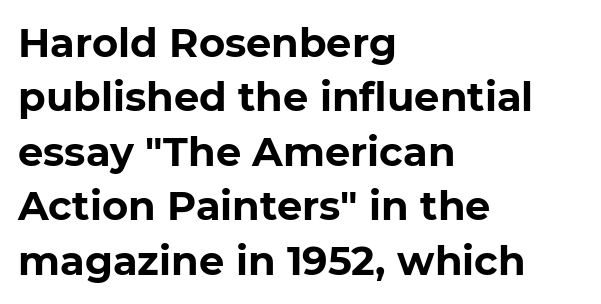
{"serif": "no", "italic": "no", "bold": "yes", "weight": "bold", "width": "normal", "stroke_contrast": "low", "x_height": "medium", "monospaced": "no", "underline": "no", "align": "left", "line_spacing": "normal", "line_spacing_ratio": 1.36, "letter_spacing": "normal", "letter_spacing_em": 0.0, "glyph_px": 40}
